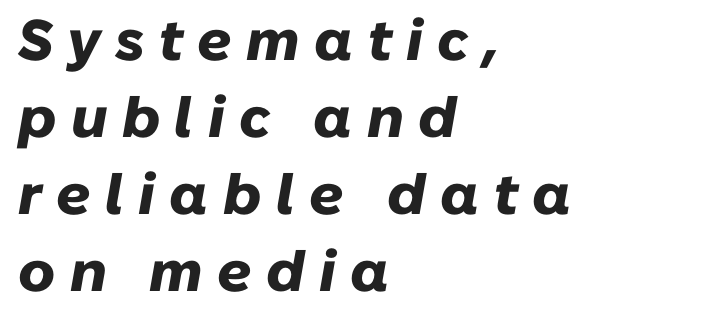
{"italic": "yes", "lean": "right", "slant_degrees": 10, "bold": "yes", "weight": "heavy", "width": "normal", "stroke_contrast": "low", "x_height": "medium", "monospaced": "no", "underline": "no", "align": "left", "line_spacing": "normal", "line_spacing_ratio": 1.35, "letter_spacing": "wide", "letter_spacing_em": 0.25, "glyph_px": 57}
